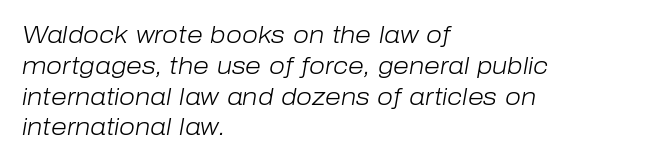
Q: Is the text bold? A: No.
Q: Is the text italic (slanted)? A: Yes, it leans right by about 10 degrees.
Q: Is the text underlined? A: No.
Q: How is the paragraph aligned? A: Left-aligned.
Q: Is the spacing between letters normal or unusually wide? A: Normal.
Q: Is the spacing between lines tight, normal or loose? A: Normal.
